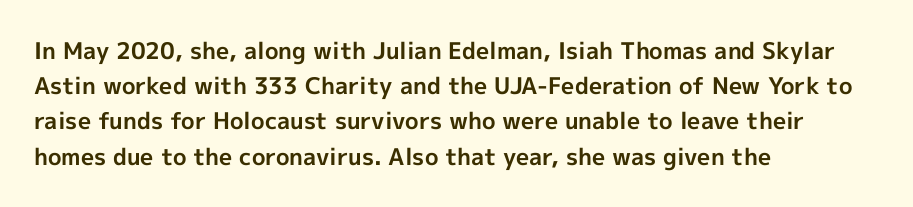
{"italic": "no", "bold": "yes", "underline": "no", "align": "left", "line_spacing": "normal", "line_spacing_ratio": 1.53, "letter_spacing": "normal", "letter_spacing_em": 0.0, "glyph_px": 23}
